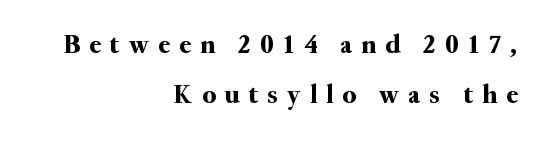
The image shows 27 px text type, upright; set right-aligned, line spacing 1.84x, unusually wide letter spacing (+0.34 em), not underlined.
